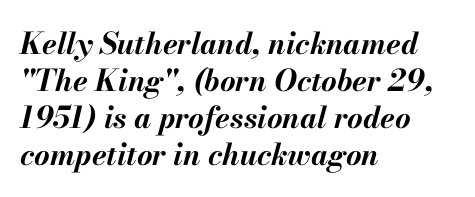
The image shows 30 px bold type, italic (leaning right); set left-aligned, line spacing 1.23x, normal letter spacing, not underlined; medium stroke contrast and a small x-height.
